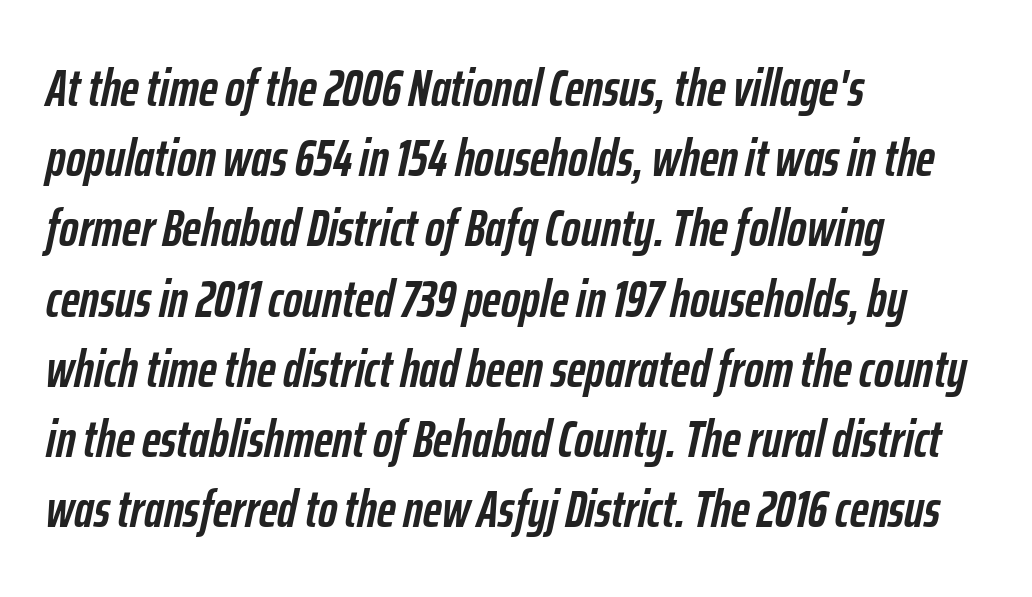
{"italic": "yes", "lean": "right", "slant_degrees": 12, "bold": "yes", "weight": "semibold", "width": "condensed", "stroke_contrast": "low", "x_height": "medium", "monospaced": "no", "underline": "no", "align": "left", "line_spacing": "normal", "line_spacing_ratio": 1.35, "letter_spacing": "normal", "letter_spacing_em": 0.0, "glyph_px": 52}
